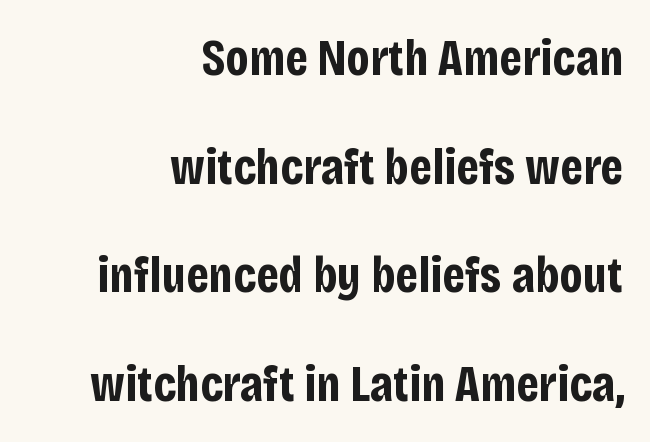
The image shows 51 px bold, condensed sans-serif type, upright; set right-aligned, loose line spacing (2.13x), normal letter spacing, not underlined; low stroke contrast and a large x-height.
